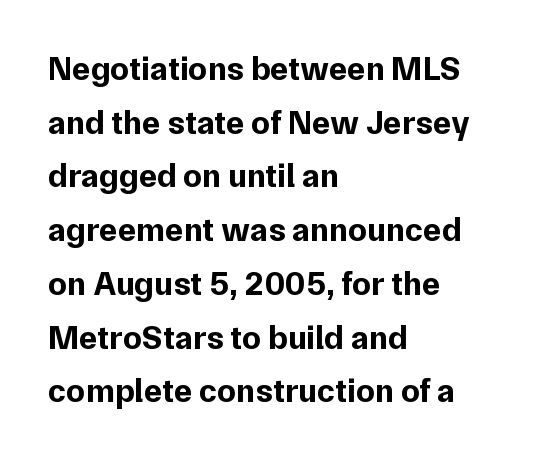
{"serif": "no", "italic": "no", "bold": "yes", "weight": "bold", "width": "normal", "stroke_contrast": "low", "x_height": "medium", "monospaced": "no", "underline": "no", "align": "left", "line_spacing": "normal", "line_spacing_ratio": 1.58, "letter_spacing": "normal", "letter_spacing_em": 0.0, "glyph_px": 34}
